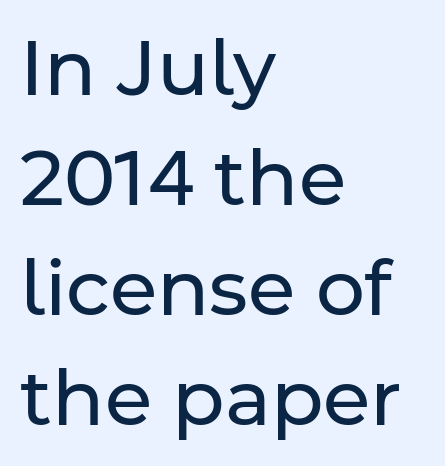
The image shows 77 px regular-weight sans-serif type, upright; set left-aligned, normal line spacing (1.43x), normal letter spacing, not underlined; low stroke contrast and a medium x-height.
